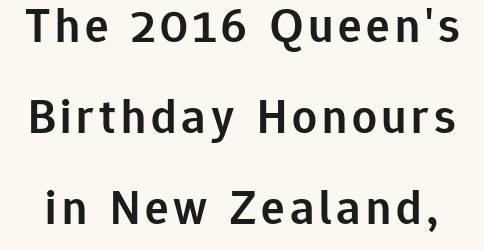
{"serif": "no", "italic": "no", "bold": "semi", "weight": "semibold", "width": "normal", "stroke_contrast": "low", "x_height": "medium", "monospaced": "no", "underline": "no", "line_spacing_ratio": 1.86, "glyph_px": 49}
